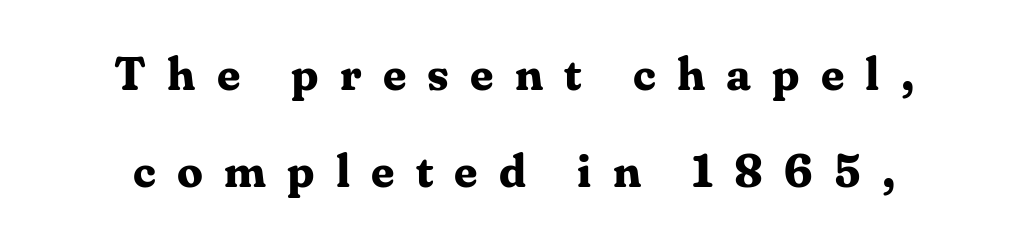
Q: Is the text bold? A: Yes.
Q: Is the text italic (slanted)? A: No, it is upright.
Q: Is the typeface a serif or a sans-serif typeface? A: Serif.
Q: Is the text underlined? A: No.
Q: Is the spacing between letters normal or unusually wide? A: Unusually wide.
Q: Is the spacing between lines tight, normal or loose? A: Loose.
Q: Width (condensed, normal, or wide)? A: Normal.
Q: Stroke contrast? A: Medium.
Q: x-height? A: Medium.
Q: Monospaced? A: No.
